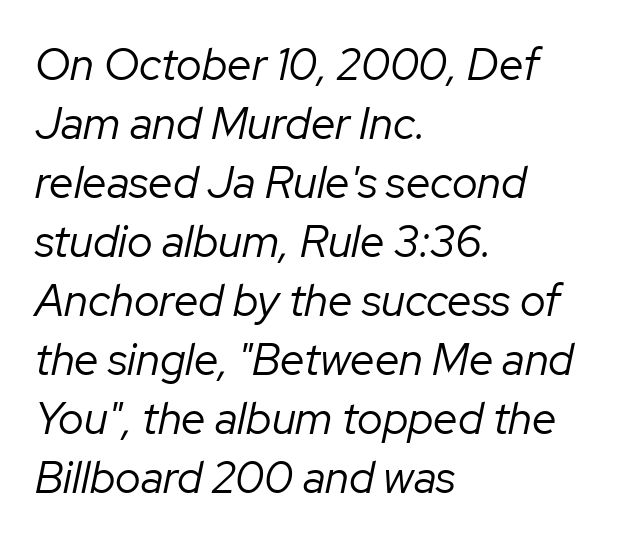
Vertical stems look standard width or narrower in stroke. Nobody drew a line under any word here. Is the block centered? No — it sits flush against the left margin. The face used here is proportionally spaced, like ordinary book or web type.
